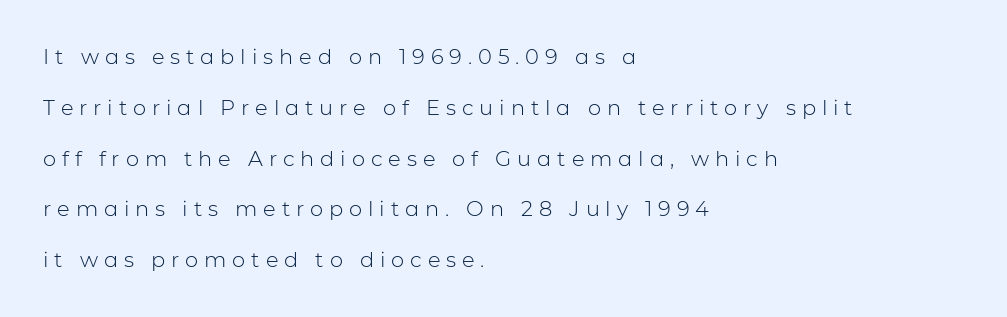
The image shows 21 px text type, upright; set left-aligned, loose line spacing (2.42x), unusually wide letter spacing (+0.28 em), not underlined.
